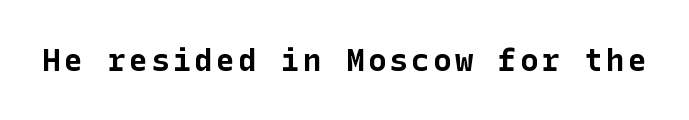
Q: Is the text bold? A: Yes.
Q: Is the text italic (slanted)? A: No, it is upright.
Q: Is the typeface a serif or a sans-serif typeface? A: Sans-serif.
Q: Is the text underlined? A: No.
Q: Width (condensed, normal, or wide)? A: Normal.
Q: Stroke contrast? A: Low.
Q: x-height? A: Medium.
